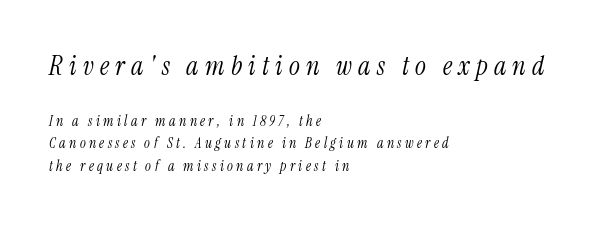
{"italic": "yes", "lean": "right", "slant_degrees": 13, "bold": "no", "underline": "no", "align": "left", "line_spacing": "normal", "line_spacing_ratio": 1.61, "letter_spacing": "wide", "letter_spacing_em": 0.24, "larger_block": "first", "size_ratio": 1.86, "glyph_px": 26}
